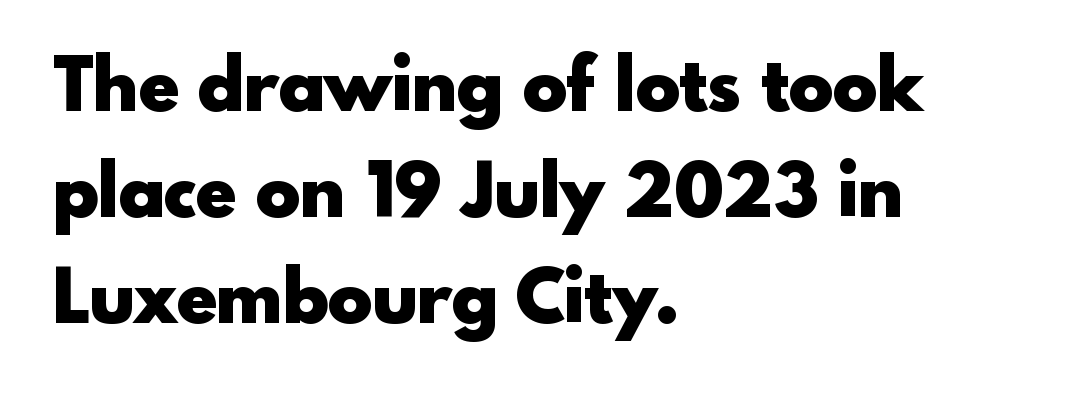
The letters advance in unequal steps, a hallmark of proportional type. Rendered with straight, roman letterforms. Vertical spacing — default. The strokes are fattened all the way to bold. Honestly, there is no underline to notice here at all. Letter spacing: default.
